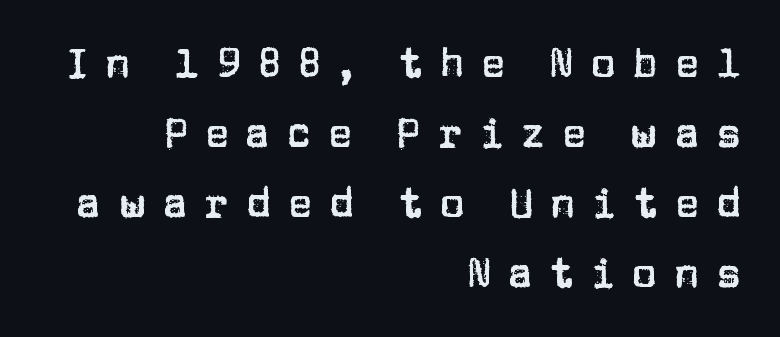
Classification — sans serif. Type without underlining. The rendering anchors every line to the right-hand side. Does extra space separate the letters? Yes, quite a lot of it. These lines are rendered in a variable-pitch font.
